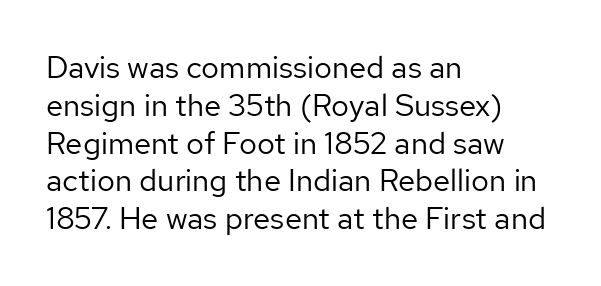
Q: Is the text bold? A: No.
Q: Is the text italic (slanted)? A: No, it is upright.
Q: Is the typeface a serif or a sans-serif typeface? A: Sans-serif.
Q: Is the text underlined? A: No.
Q: How is the paragraph aligned? A: Left-aligned.
Q: Is the spacing between letters normal or unusually wide? A: Normal.
Q: Width (condensed, normal, or wide)? A: Normal.
Q: Stroke contrast? A: Low.
Q: x-height? A: Medium.
Q: Monospaced? A: No.
